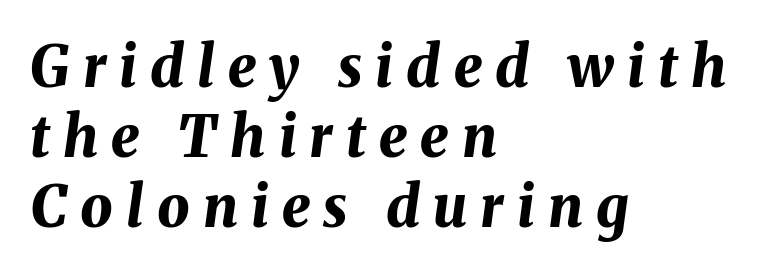
The image shows 57 px bold type, italic (leaning right); set left-aligned, line spacing 1.23x, unusually wide letter spacing (+0.23 em), not underlined; medium stroke contrast and a medium x-height.
